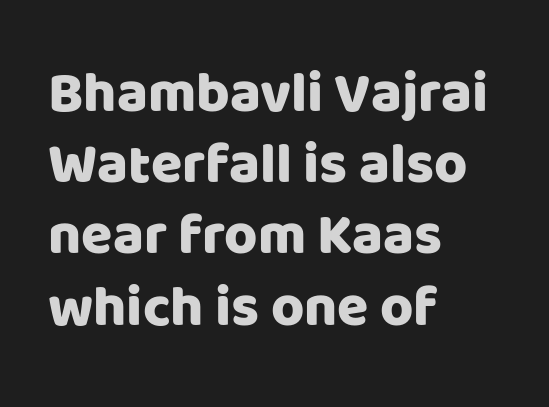
Short note: letters normally spaced. Each row of text sits above clean, open space. This sample uses a sans-serif face. The passage shown stacks its lines at a standard gap.
